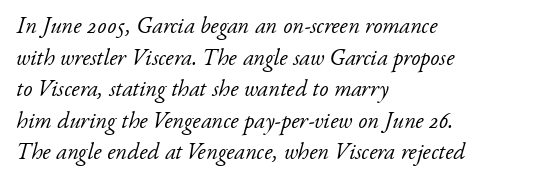
{"italic": "yes", "lean": "right", "slant_degrees": 17, "bold": "no", "underline": "no", "align": "left", "line_spacing": "normal", "line_spacing_ratio": 1.37, "letter_spacing": "normal", "letter_spacing_em": 0.0, "glyph_px": 23}
